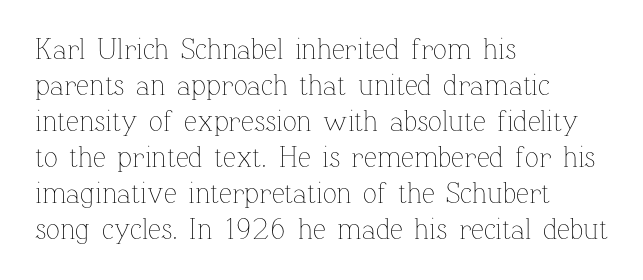
{"italic": "no", "bold": "no", "weight": "thin", "width": "normal", "stroke_contrast": "low", "x_height": "medium", "monospaced": "no", "underline": "no", "align": "left", "line_spacing_ratio": 1.24, "letter_spacing": "normal", "letter_spacing_em": 0.0, "glyph_px": 29}
